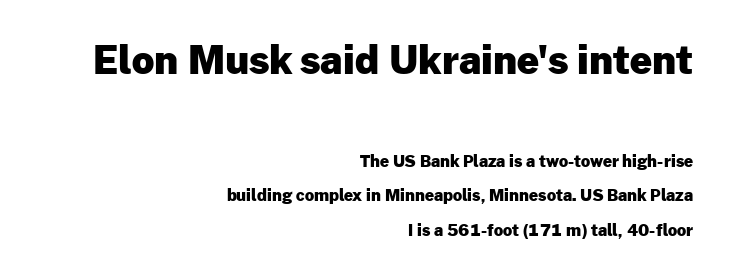
The image shows 39 px heavy sans-serif type, upright; set right-aligned, loose line spacing (2.15x), normal letter spacing, not underlined; the first (top) block is 2.44x larger; low stroke contrast and a medium x-height.
